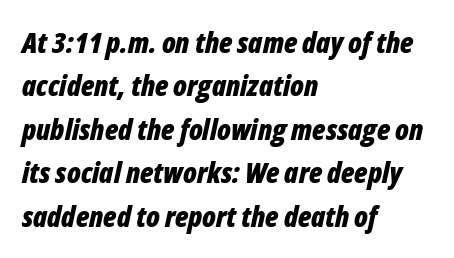
Q: Is the text bold? A: Yes.
Q: Is the text italic (slanted)? A: Yes, it leans right by about 12 degrees.
Q: Is the text underlined? A: No.
Q: How is the paragraph aligned? A: Left-aligned.
Q: Is the spacing between letters normal or unusually wide? A: Normal.
Q: Is the spacing between lines tight, normal or loose? A: Normal.
Q: Width (condensed, normal, or wide)? A: Condensed.
Q: Stroke contrast? A: Low.
Q: x-height? A: Medium.
Q: Monospaced? A: No.
